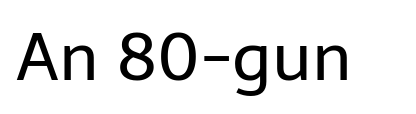
{"serif": "no", "italic": "no", "bold": "no", "weight": "regular", "width": "normal", "stroke_contrast": "low", "x_height": "medium", "monospaced": "no", "underline": "no", "letter_spacing": "normal", "letter_spacing_em": 0.0, "glyph_px": 67}
